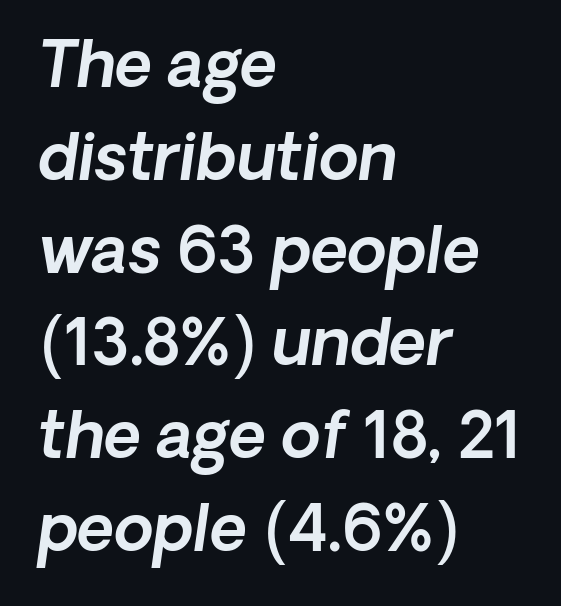
Q: Is the typeface a serif or a sans-serif typeface? A: Sans-serif.
Q: Is the text underlined? A: No.
Q: How is the paragraph aligned? A: Left-aligned.
Q: Is the spacing between letters normal or unusually wide? A: Normal.
Q: Is the spacing between lines tight, normal or loose? A: Normal.
Q: Width (condensed, normal, or wide)? A: Normal.
Q: x-height? A: Medium.
Q: Monospaced? A: No.
